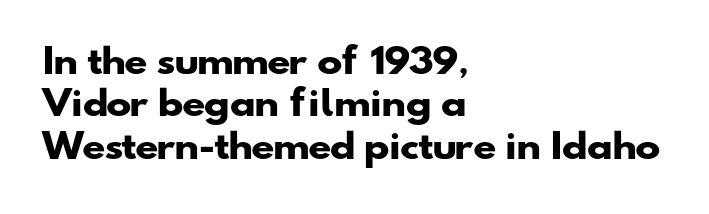
{"serif": "no", "bold": "yes", "weight": "heavy", "width": "wide", "stroke_contrast": "low", "x_height": "small", "monospaced": "no", "underline": "no", "align": "left", "line_spacing": "normal", "line_spacing_ratio": 1.25, "letter_spacing": "normal", "letter_spacing_em": 0.0, "glyph_px": 34}
